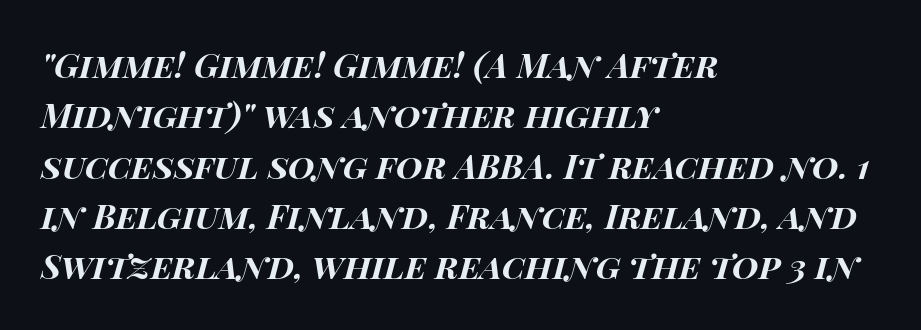
{"italic": "yes", "lean": "right", "slant_degrees": 15, "bold": "yes", "weight": "bold", "width": "wide", "stroke_contrast": "high", "x_height": "large", "monospaced": "no", "underline": "no", "align": "left", "line_spacing": "normal", "line_spacing_ratio": 1.48, "letter_spacing": "normal", "letter_spacing_em": 0.0, "glyph_px": 34}
